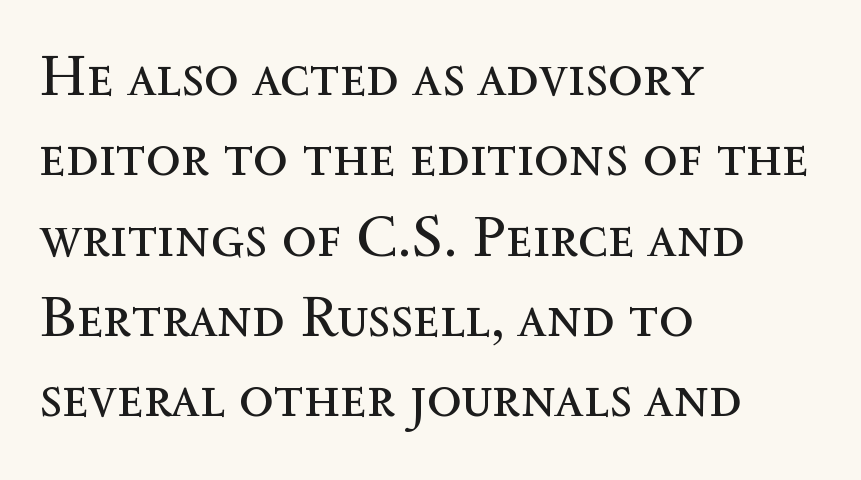
Notice how the passage keeps a crisp vertical edge on the left only. Evenly set lines give the paragraph a standard silhouette. Nothing unusual about the tracking: characters are spaced as the font intends. Summary of weight: not heavy and not bold.
